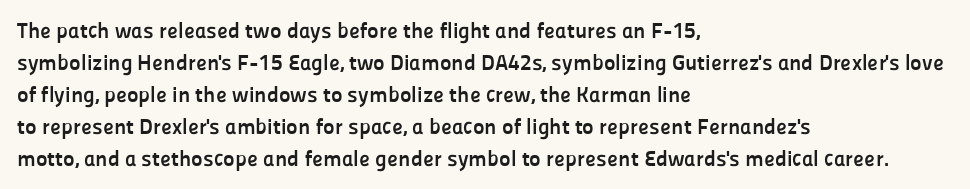
Q: Is the text bold? A: Yes.
Q: Is the text italic (slanted)? A: No, it is upright.
Q: Is the text underlined? A: No.
Q: How is the paragraph aligned? A: Left-aligned.
Q: Is the spacing between letters normal or unusually wide? A: Normal.
Q: Is the spacing between lines tight, normal or loose? A: Normal.
